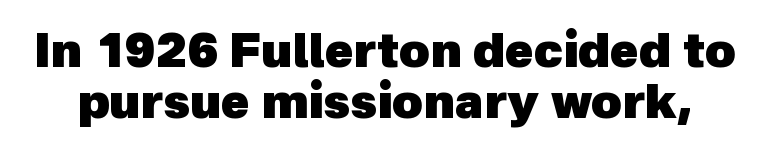
The lines are packed closely together with very little leading. Summary of weight: heavy, a full bold. Letters rest on an invisible, unmarked baseline. Serifs: no, the terminals of the letterforms are clean.
